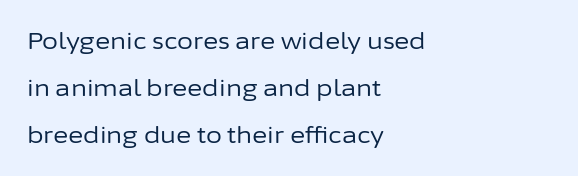
Q: Is the text bold? A: No.
Q: Is the text italic (slanted)? A: No, it is upright.
Q: Is the text underlined? A: No.
Q: How is the paragraph aligned? A: Left-aligned.
Q: Is the spacing between letters normal or unusually wide? A: Normal.
Q: Is the spacing between lines tight, normal or loose? A: Loose.
